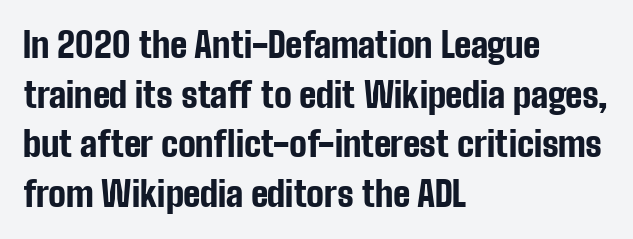
{"serif": "no", "italic": "no", "bold": "yes", "weight": "bold", "width": "condensed", "stroke_contrast": "low", "x_height": "medium", "monospaced": "no", "underline": "no", "align": "left", "line_spacing": "normal", "line_spacing_ratio": 1.42, "letter_spacing": "normal", "letter_spacing_em": 0.0, "glyph_px": 35}
